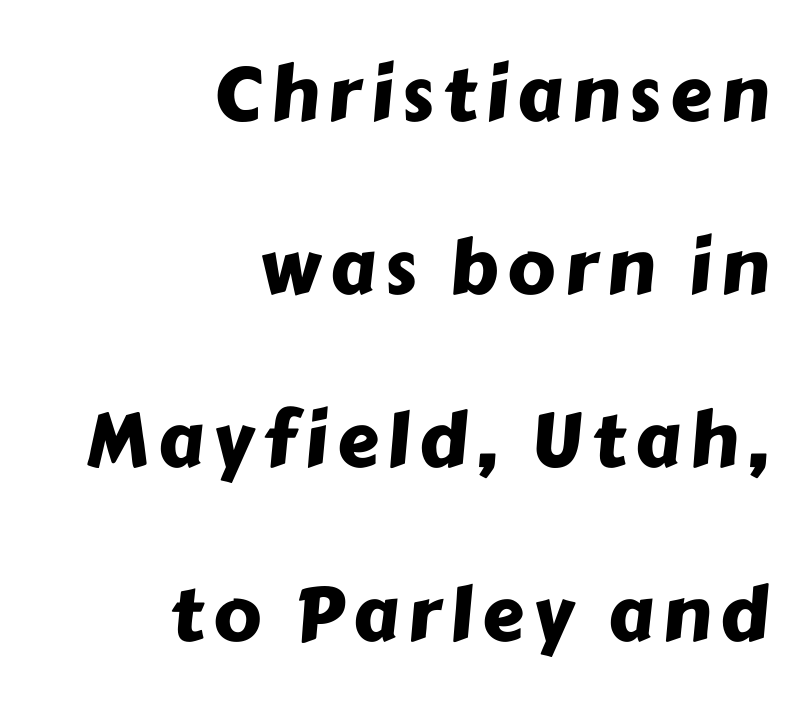
{"serif": "no", "width": "normal", "stroke_contrast": "low", "x_height": "medium", "monospaced": "no", "underline": "no", "align": "right", "line_spacing": "loose", "line_spacing_ratio": 2.31, "glyph_px": 75}
